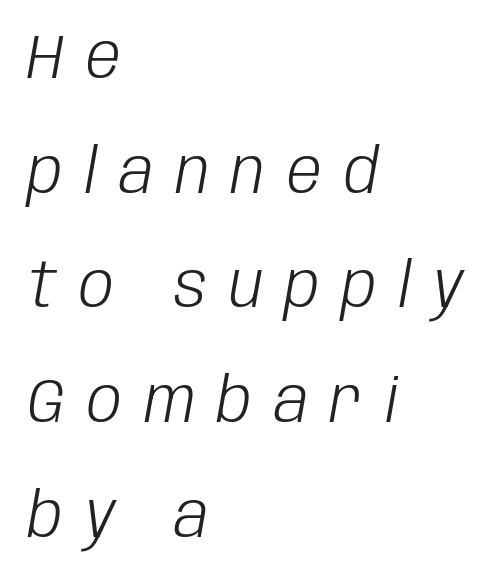
Q: Is the text bold? A: No.
Q: Is the text italic (slanted)? A: Yes, it leans right by about 10 degrees.
Q: Is the text underlined? A: No.
Q: How is the paragraph aligned? A: Left-aligned.
Q: Is the spacing between letters normal or unusually wide? A: Unusually wide.
Q: Width (condensed, normal, or wide)? A: Condensed.
Q: Stroke contrast? A: Low.
Q: x-height? A: Large.
Q: Monospaced? A: No.
